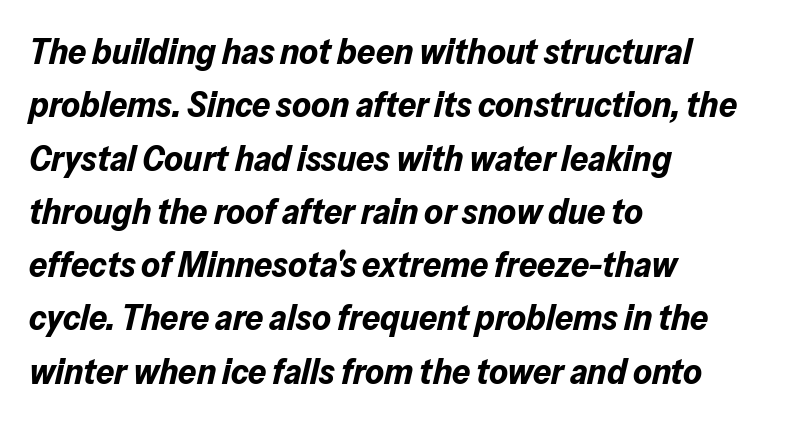
Is the block centered? No — it sits flush against the left margin. Words appear dense and cohesive because spacing is normal. Note the varied advance widths — an 'i' is clearly narrower than an 'm'. A typesetter would call this leading conventional body-copy spacing. Posture: slanted. Chunky letters — that's bold for sure.
